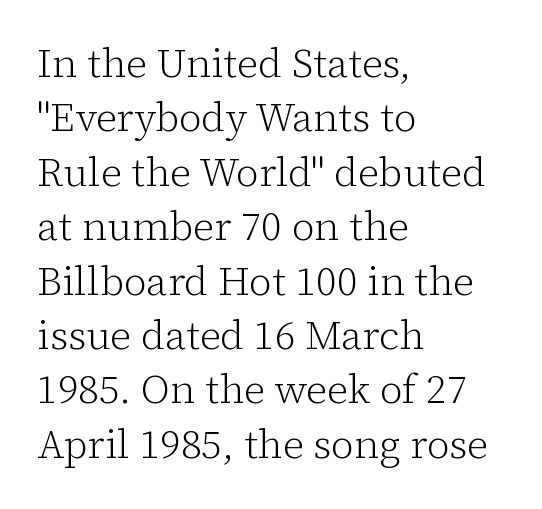
The image shows 40 px light serif type, upright; set left-aligned, normal line spacing (1.36x), normal letter spacing, not underlined; low stroke contrast and a medium x-height.
